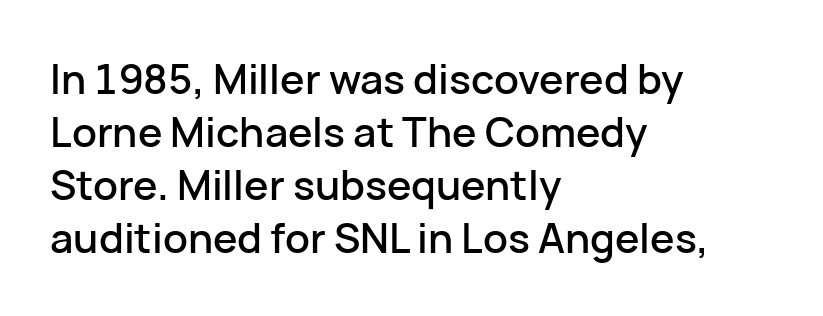
Vertical strokes here are truly vertical. The leading is moderate, giving the passage an even texture. Note the varied advance widths — an 'i' is clearly narrower than an 'm'. Nope, no serifs anywhere on these letters. Observe the ordinary spacing: letters are neighbours, not strangers. These lines stack with their left ends in a neat column.
